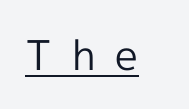
Each letter's strokes conclude bluntly, with no projecting serifs. The strokes are not fattened; the text isn't bold. These lines have a slow, spaced-out rhythm from letter to letter. Every character sits straight up, as roman type does.
